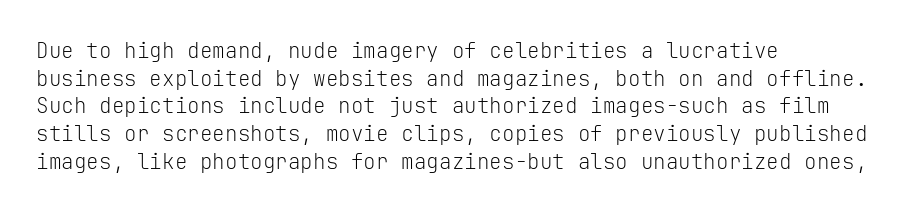
{"italic": "no", "bold": "no", "underline": "no", "align": "left", "line_spacing": "normal", "line_spacing_ratio": 1.32, "letter_spacing": "normal", "letter_spacing_em": 0.0, "glyph_px": 21}
